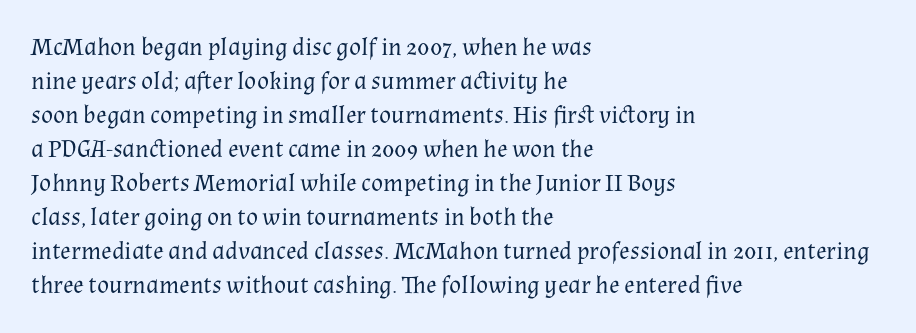
Q: Is the text bold? A: No.
Q: Is the text italic (slanted)? A: No, it is upright.
Q: Is the text underlined? A: No.
Q: How is the paragraph aligned? A: Left-aligned.
Q: Is the spacing between letters normal or unusually wide? A: Normal.
Q: Is the spacing between lines tight, normal or loose? A: Normal.
